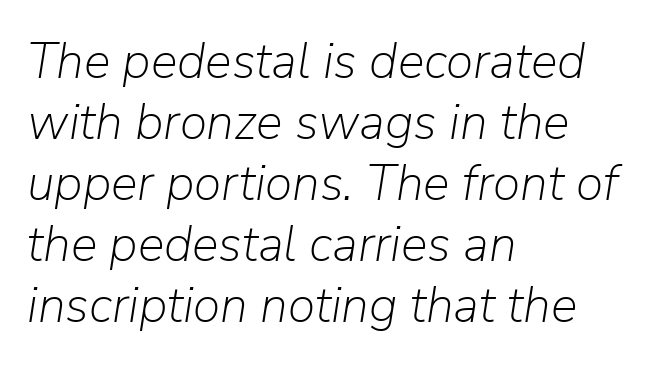
The image shows 50 px light type, italic (leaning right); set left-aligned, line spacing 1.22x, normal letter spacing, not underlined; low stroke contrast and a medium x-height.
